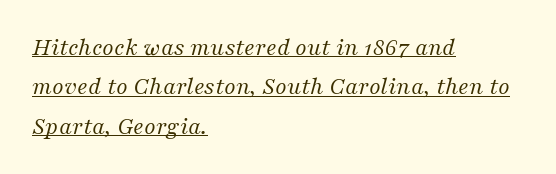
Left-aligned paragraph, ragged on the right. Every character sits at an angle, as italics do. The typesetter has applied underlining to the passage shown. Weight: regular or lighter.
